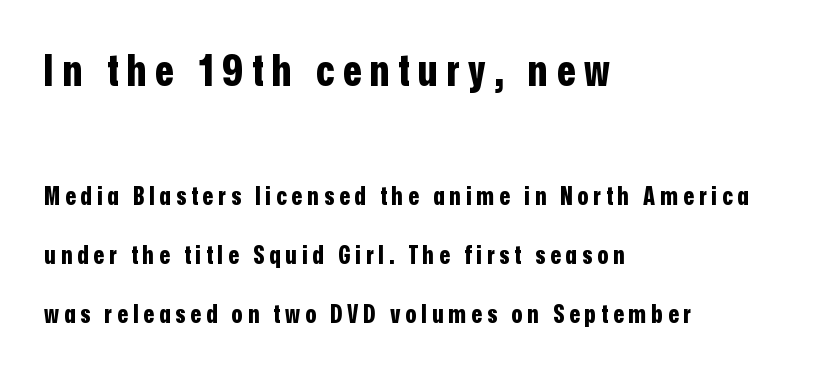
The image shows 43 px bold, condensed sans-serif type, upright; set left-aligned, loose line spacing (2.36x), unusually wide letter spacing (+0.2 em), not underlined; the first (top) block is 1.72x larger; low stroke contrast and a medium x-height.
